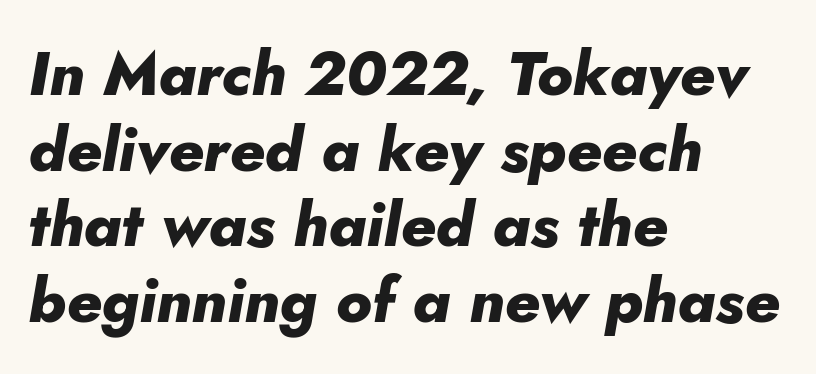
{"italic": "yes", "lean": "right", "slant_degrees": 5, "bold": "yes", "weight": "heavy", "width": "normal", "stroke_contrast": "low", "x_height": "small", "monospaced": "no", "underline": "no", "align": "left", "line_spacing_ratio": 1.22, "letter_spacing": "normal", "letter_spacing_em": 0.0, "glyph_px": 62}
